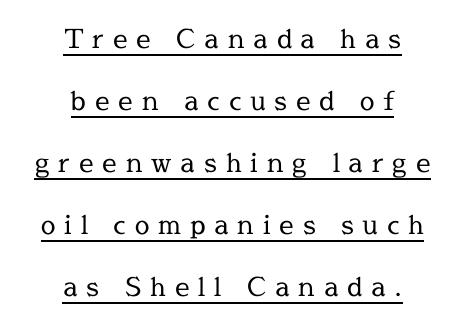
The image shows 26 px text type, upright; set centered, loose line spacing (2.38x), unusually wide letter spacing (+0.34 em), underlined.
